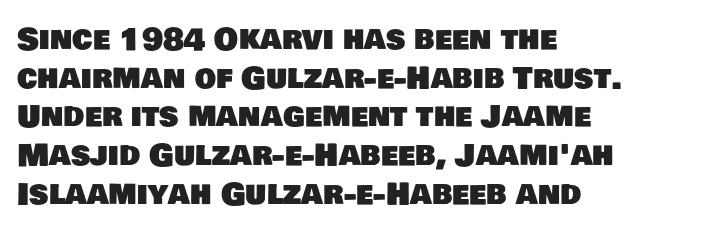
Q: Is the typeface a serif or a sans-serif typeface? A: Sans-serif.
Q: Is the text underlined? A: No.
Q: How is the paragraph aligned? A: Left-aligned.
Q: Is the spacing between letters normal or unusually wide? A: Normal.
Q: Is the spacing between lines tight, normal or loose? A: Normal.
Q: Width (condensed, normal, or wide)? A: Normal.
Q: Stroke contrast? A: Low.
Q: x-height? A: Large.
Q: Monospaced? A: No.
